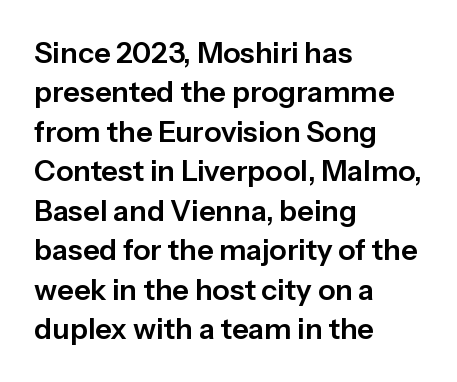
The image shows 29 px sans-serif type, upright; set left-aligned, normal line spacing (1.36x), normal letter spacing, not underlined; low stroke contrast and a medium x-height.
